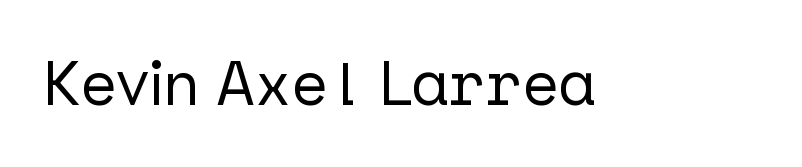
Regarding serifs, this sample does without them. Posture: upright roman. Look at the tracking — it's just the regular setting, nothing added. The zone under the glyphs is completely vacant.
